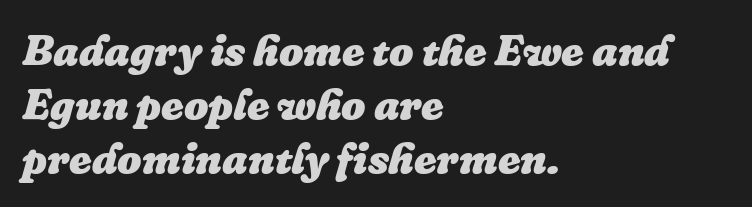
The image shows 43 px heavy type, italic (leaning right); set left-aligned, normal line spacing (1.26x), normal letter spacing, not underlined; low stroke contrast and a medium x-height.
